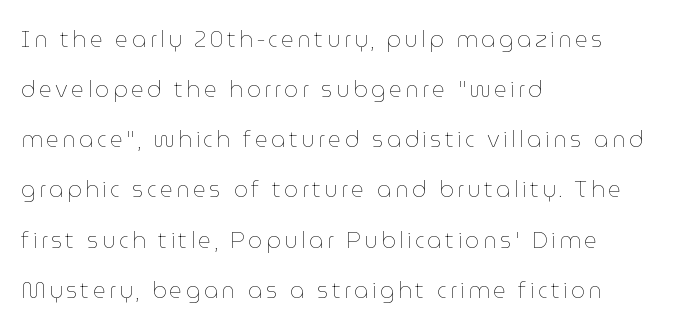
The typesetter chose a ragged-right arrangement here. Leading: increased. Stems here are at most as thick as an everyday book face. Do the letters lean? They stand straight.
